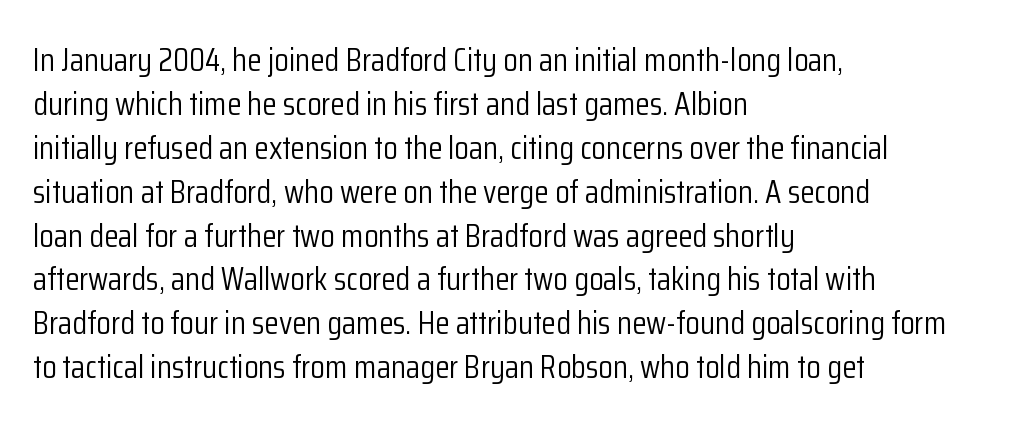
Q: Is the text bold? A: No.
Q: Is the text italic (slanted)? A: No, it is upright.
Q: Is the typeface a serif or a sans-serif typeface? A: Sans-serif.
Q: Is the text underlined? A: No.
Q: How is the paragraph aligned? A: Left-aligned.
Q: Is the spacing between letters normal or unusually wide? A: Normal.
Q: Is the spacing between lines tight, normal or loose? A: Normal.
Q: Width (condensed, normal, or wide)? A: Condensed.
Q: Stroke contrast? A: Low.
Q: x-height? A: Medium.
Q: Monospaced? A: No.
